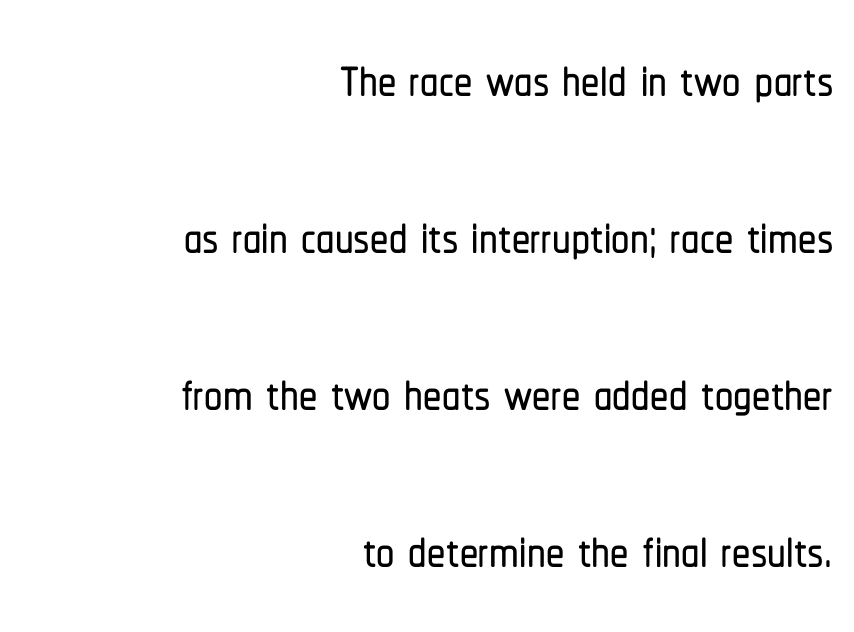
The image shows 73 px condensed sans-serif type, upright; set right-aligned, loose line spacing (2.15x), normal letter spacing, not underlined; low stroke contrast and a medium x-height.
